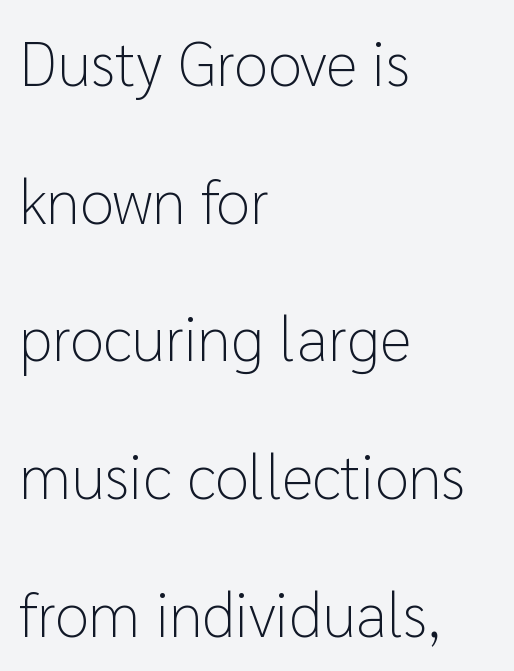
The zone under the glyphs is completely vacant. The face looks like a standard text weight, possibly lighter. A typesetter would call this proportional, since set widths differ per character. In terms of letterspacing, this is plain default setting.
